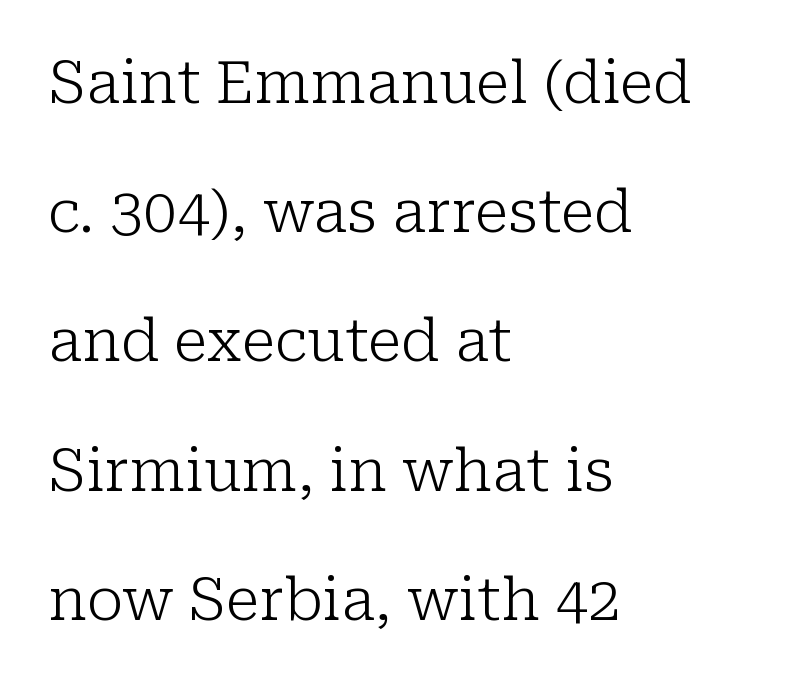
Q: Is the text bold? A: No.
Q: Is the text italic (slanted)? A: No, it is upright.
Q: Is the typeface a serif or a sans-serif typeface? A: Serif.
Q: Is the text underlined? A: No.
Q: How is the paragraph aligned? A: Left-aligned.
Q: Is the spacing between letters normal or unusually wide? A: Normal.
Q: Is the spacing between lines tight, normal or loose? A: Loose.
Q: Width (condensed, normal, or wide)? A: Normal.
Q: Stroke contrast? A: Low.
Q: x-height? A: Medium.
Q: Monospaced? A: No.
